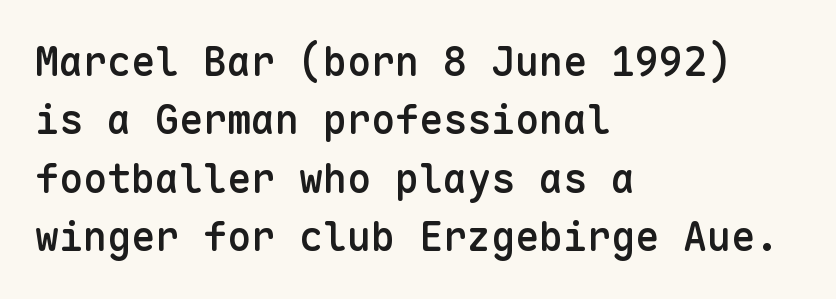
{"serif": "no", "italic": "no", "bold": "semi", "weight": "semibold", "width": "normal", "stroke_contrast": "low", "x_height": "medium", "monospaced": "yes", "underline": "no", "align": "left", "line_spacing": "normal", "line_spacing_ratio": 1.46, "letter_spacing": "normal", "letter_spacing_em": 0.0, "glyph_px": 40}
